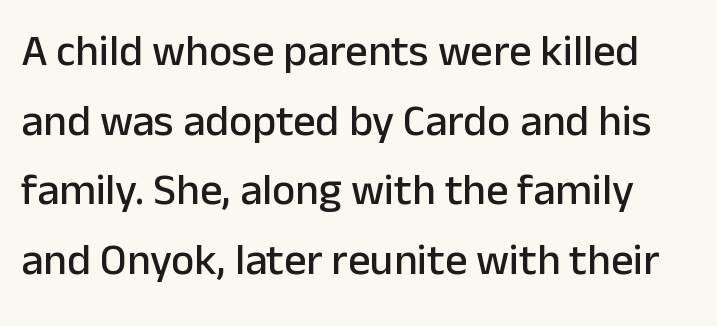
Rule under the text: the space is simply empty. Quick note: not italic, upright. This sample has the flowing, uneven cadence of proportional lettering. The line texture is even and compact thanks to regular tracking. Baseline-to-baseline distance is the conventional proportion of letter height.
